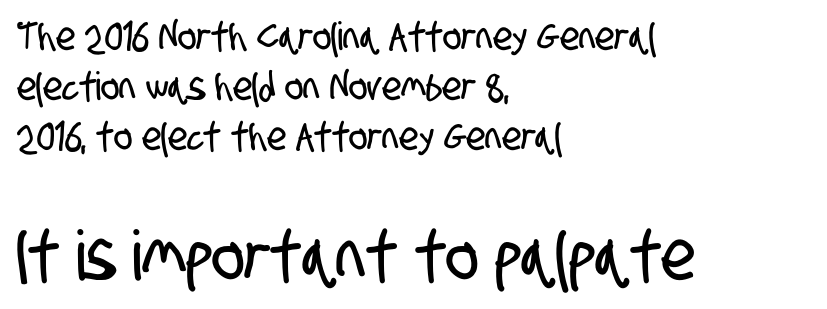
Q: Is the typeface a serif or a sans-serif typeface? A: Sans-serif.
Q: Is the text underlined? A: No.
Q: How is the paragraph aligned? A: Left-aligned.
Q: Is the spacing between letters normal or unusually wide? A: Normal.
Q: Is the spacing between lines tight, normal or loose? A: Normal.
Q: Which block of text is set in a larger size, the first (top) or the second (bottom)? A: The second (bottom) one.
Q: Width (condensed, normal, or wide)? A: Condensed.
Q: Stroke contrast? A: Low.
Q: x-height? A: Large.
Q: Monospaced? A: No.
